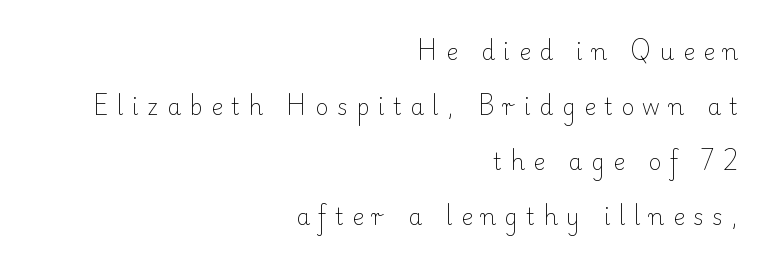
The image shows 22 px text type, upright; set right-aligned, loose line spacing (2.5x), unusually wide letter spacing (+0.39 em), not underlined.
